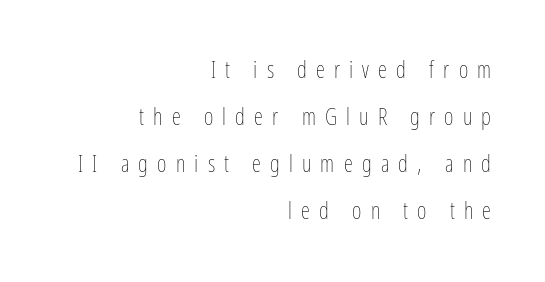
The image shows 23 px text type, upright; set right-aligned, loose line spacing (2.05x), unusually wide letter spacing (+0.4 em), not underlined.
